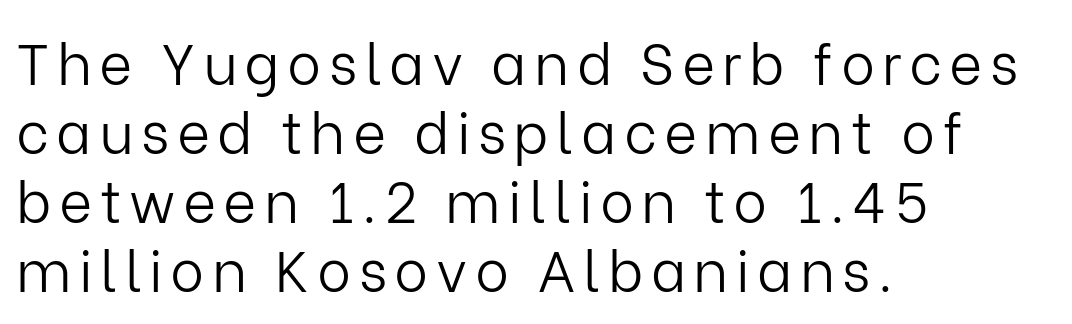
Short and long lines alike share a common starting point at left. Nope, not italic — everything's standing straight. The string is rendered with underlining switched off. Is this a heavy cut? Hardly; it is regular or lighter. Is this a fixed-width face? No — the glyphs have proportional, varying widths.
